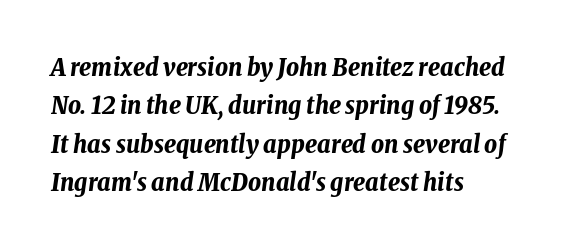
Nobody drew a line under any word here. The glyphs have the mass of a bold cut. The paragraph shown leans on its left margin. Each new line begins a customary step beneath the previous one. Tracking value appears to be zero — textbook default spacing. It's the slanting kind of type.
